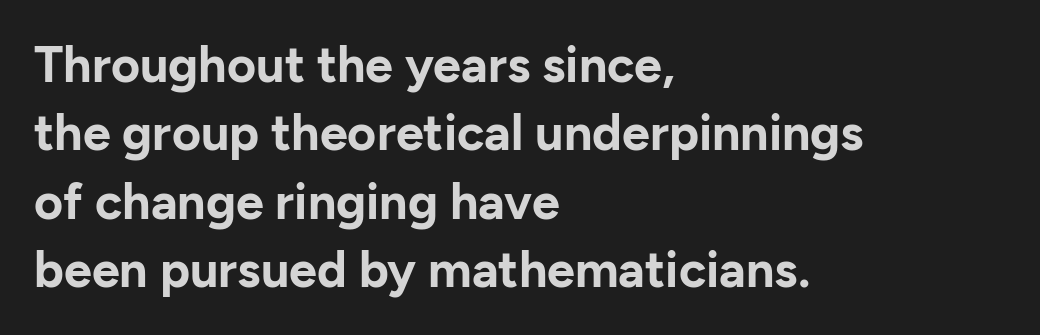
This sample has the flowing, uneven cadence of proportional lettering. The lines are quadded left. Thick stems and heavy bowls — unmistakably bold. Caption: standard tracking, unaltered. Font category for this specimen: sans-serif. Descenders are the only things crossing below the line.
